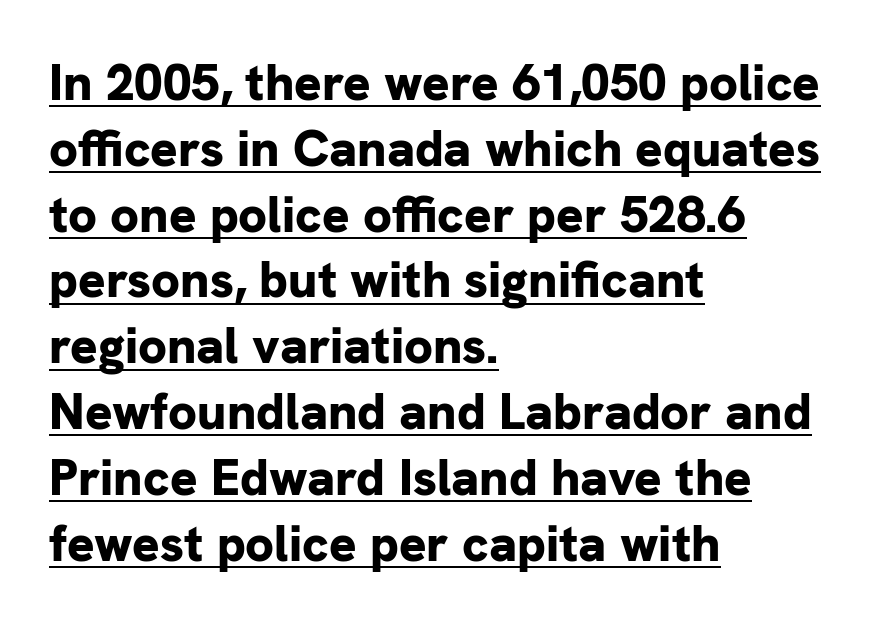
The text block is weighted toward the left margin, trailing off unevenly rightward. Is the letter spacing exaggerated? No — it looks like the ordinary default. Every character sits straight up, as roman type does. Bold? Absolutely — the strokes are thick and heavy.
